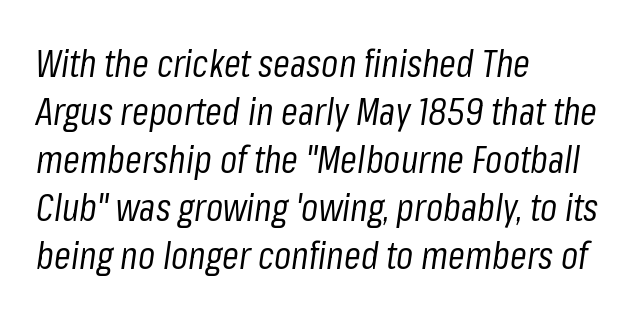
Q: Is the text bold? A: No.
Q: Is the text italic (slanted)? A: Yes, it leans right by about 8 degrees.
Q: Is the text underlined? A: No.
Q: How is the paragraph aligned? A: Left-aligned.
Q: Is the spacing between letters normal or unusually wide? A: Normal.
Q: Is the spacing between lines tight, normal or loose? A: Normal.
Q: Width (condensed, normal, or wide)? A: Condensed.
Q: Stroke contrast? A: Low.
Q: x-height? A: Medium.
Q: Monospaced? A: No.
